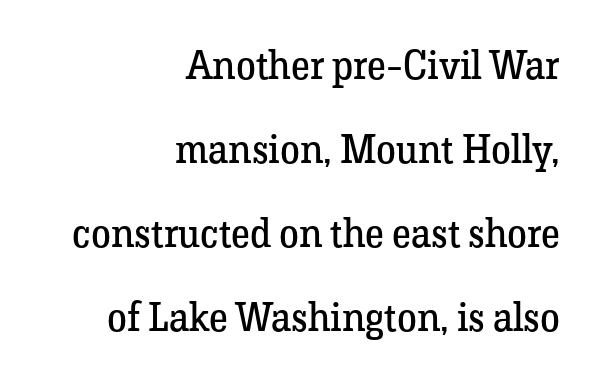
Serifs: yes, visible at the terminals of the letterforms. Rows of type keep a wide berth in the vertical direction. Characters follow at the spacing the type designer built in. The weight would be labelled regular, book, light, or lighter still. Does the copy run flush right? Yes — the right margin is perfectly even.
